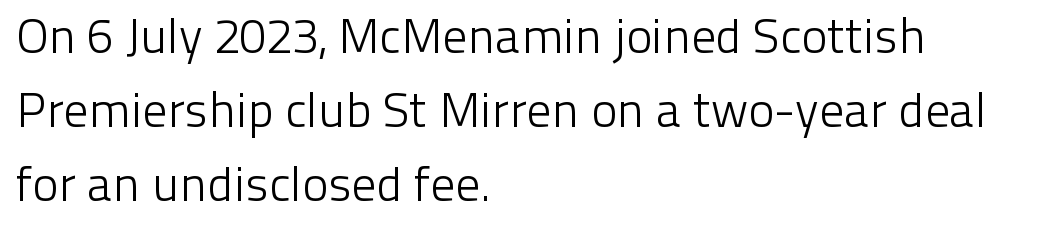
The specimen omits any rule beneath the text block's lines. Stems here are at most as thick as an everyday book face. Which margin do the lines hug? The left one — the right edge is uneven. This sample uses plain, unmodified letter spacing. Rendered with straight, roman letterforms.
